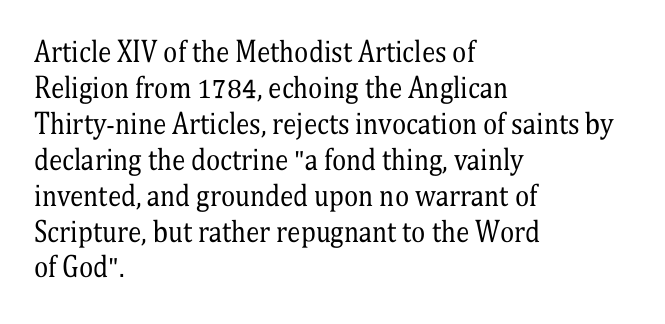
A clean baseline with only descenders dipping below it. The letters stand upright; this is a roman face. The letterforms sit shoulder to shoulder at normal distance. The compositor pushed each line to the left boundary.
